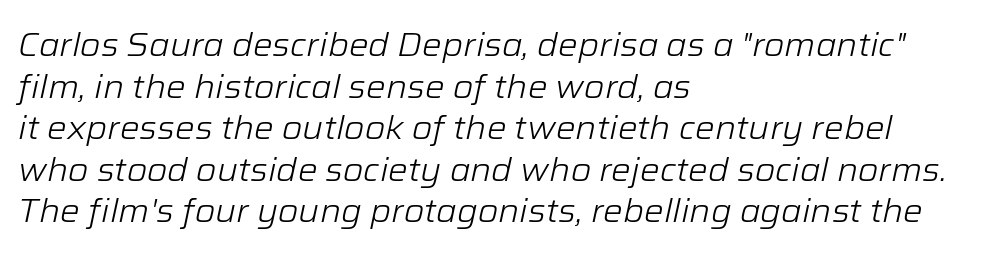
Q: Is the text bold? A: No.
Q: Is the text italic (slanted)? A: Yes, it leans right by about 12 degrees.
Q: Is the text underlined? A: No.
Q: How is the paragraph aligned? A: Left-aligned.
Q: Is the spacing between letters normal or unusually wide? A: Normal.
Q: Is the spacing between lines tight, normal or loose? A: Normal.
Q: Width (condensed, normal, or wide)? A: Normal.
Q: Stroke contrast? A: Low.
Q: x-height? A: Medium.
Q: Monospaced? A: No.
